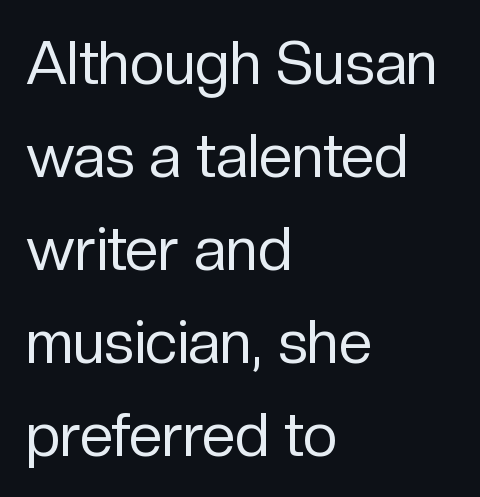
{"serif": "no", "italic": "no", "bold": "no", "weight": "regular", "width": "normal", "stroke_contrast": "low", "x_height": "medium", "monospaced": "no", "underline": "no", "align": "left", "line_spacing": "normal", "line_spacing_ratio": 1.55, "letter_spacing": "normal", "letter_spacing_em": 0.0, "glyph_px": 60}
